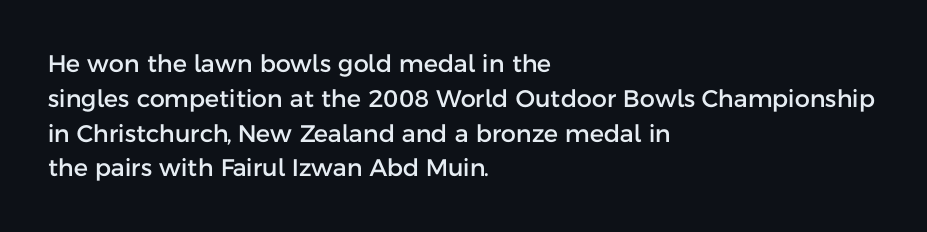
The image shows 24 px text type, upright; set left-aligned, normal line spacing (1.45x), normal letter spacing, not underlined.
